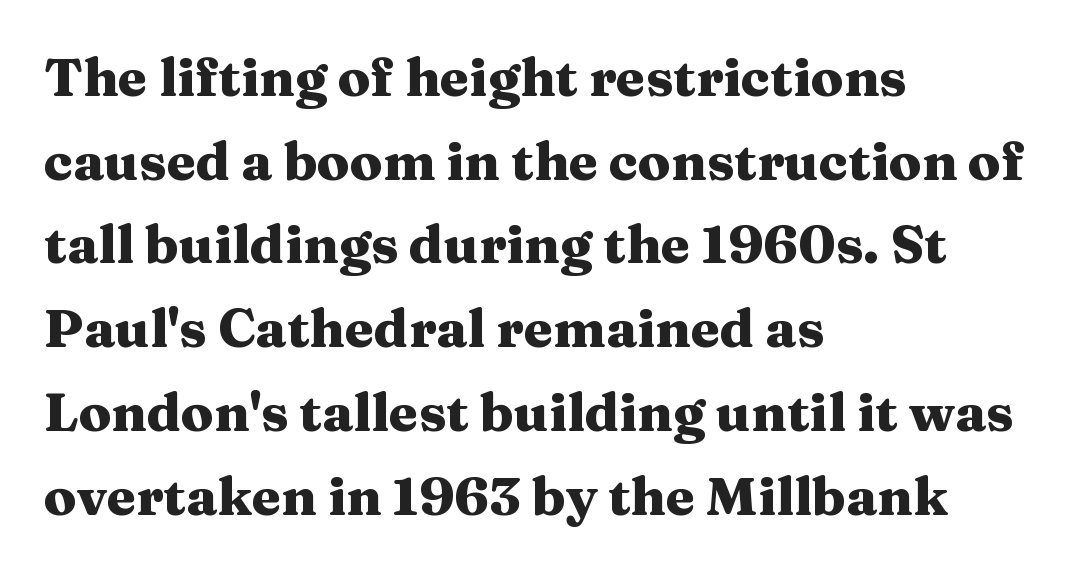
{"serif": "yes", "italic": "no", "bold": "yes", "weight": "heavy", "width": "wide", "stroke_contrast": "medium", "x_height": "medium", "monospaced": "no", "underline": "no", "align": "left", "line_spacing": "normal", "line_spacing_ratio": 1.58, "letter_spacing": "normal", "letter_spacing_em": 0.0, "glyph_px": 53}
